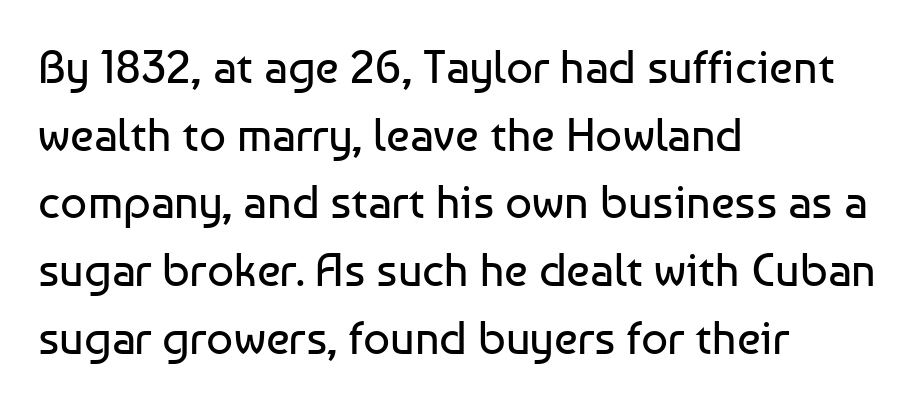
Counters stay open thanks to moderate or lighter strokes. Where is the straight margin? On the left. Descenders are the only things crossing below the line. The passage shown is typeset with a sans-serif family. A typesetter would call this zero additional tracking.
